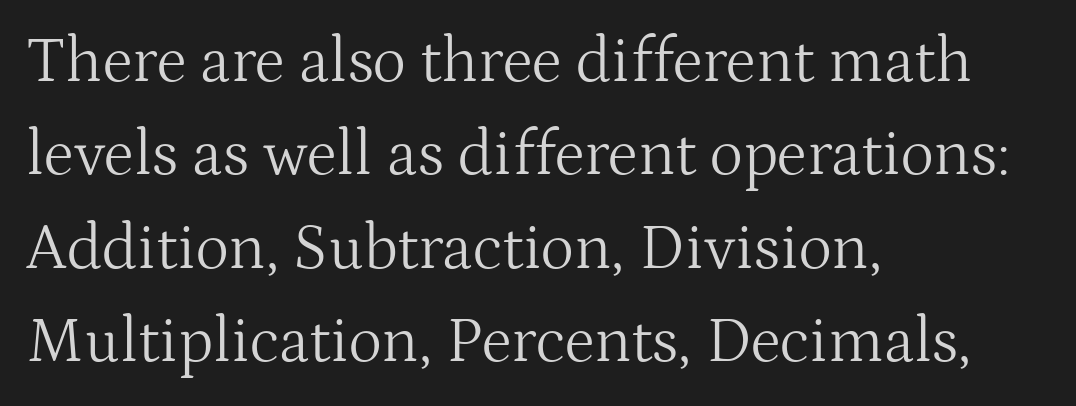
The image shows 64 px light serif type, upright; set left-aligned, normal line spacing (1.46x), normal letter spacing, not underlined; medium stroke contrast and a medium x-height.
